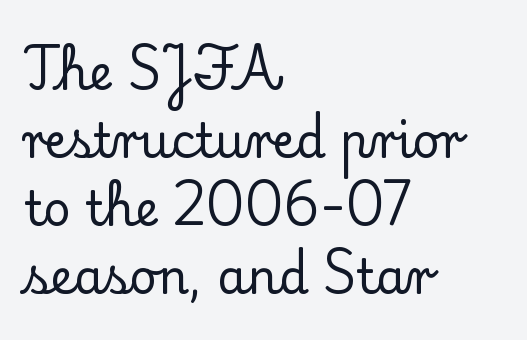
Nobody touched the tracking dial on this one. The text block is weighted toward the left margin, trailing off unevenly rightward. The rendering shows small feet on the letterforms — a serif design. Is there any slant? The stems are plumb. Interline gaps are of average width in this sample. Proportional: the letters do not fall into vertical columns.
